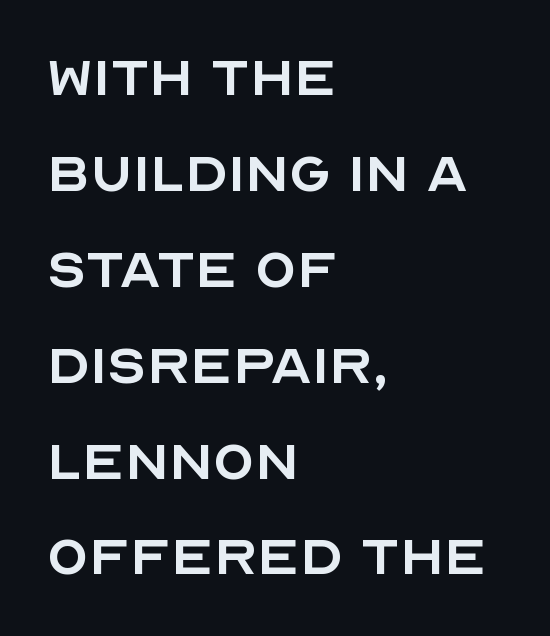
Q: Is the text bold? A: No.
Q: Is the text italic (slanted)? A: No, it is upright.
Q: Is the typeface a serif or a sans-serif typeface? A: Sans-serif.
Q: Is the text underlined? A: No.
Q: How is the paragraph aligned? A: Left-aligned.
Q: Is the spacing between letters normal or unusually wide? A: Normal.
Q: Is the spacing between lines tight, normal or loose? A: Normal.
Q: Width (condensed, normal, or wide)? A: Normal.
Q: x-height? A: Large.
Q: Monospaced? A: No.
